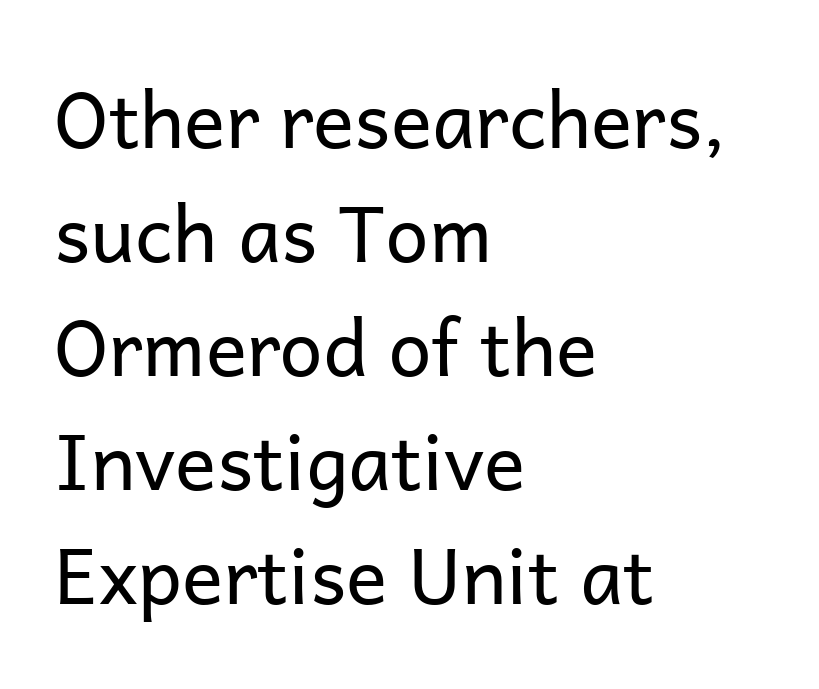
Q: Is the text bold? A: No.
Q: Is the text italic (slanted)? A: No, it is upright.
Q: Is the typeface a serif or a sans-serif typeface? A: Sans-serif.
Q: Is the text underlined? A: No.
Q: How is the paragraph aligned? A: Left-aligned.
Q: Is the spacing between letters normal or unusually wide? A: Normal.
Q: Is the spacing between lines tight, normal or loose? A: Normal.
Q: Width (condensed, normal, or wide)? A: Normal.
Q: Stroke contrast? A: Low.
Q: x-height? A: Medium.
Q: Monospaced? A: No.
